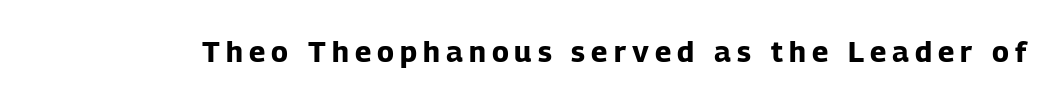
Q: Is the text bold? A: Yes.
Q: Is the text italic (slanted)? A: No, it is upright.
Q: Is the typeface a serif or a sans-serif typeface? A: Sans-serif.
Q: Is the text underlined? A: No.
Q: Is the spacing between letters normal or unusually wide? A: Unusually wide.
Q: Width (condensed, normal, or wide)? A: Normal.
Q: Stroke contrast? A: Low.
Q: x-height? A: Medium.
Q: Monospaced? A: No.
